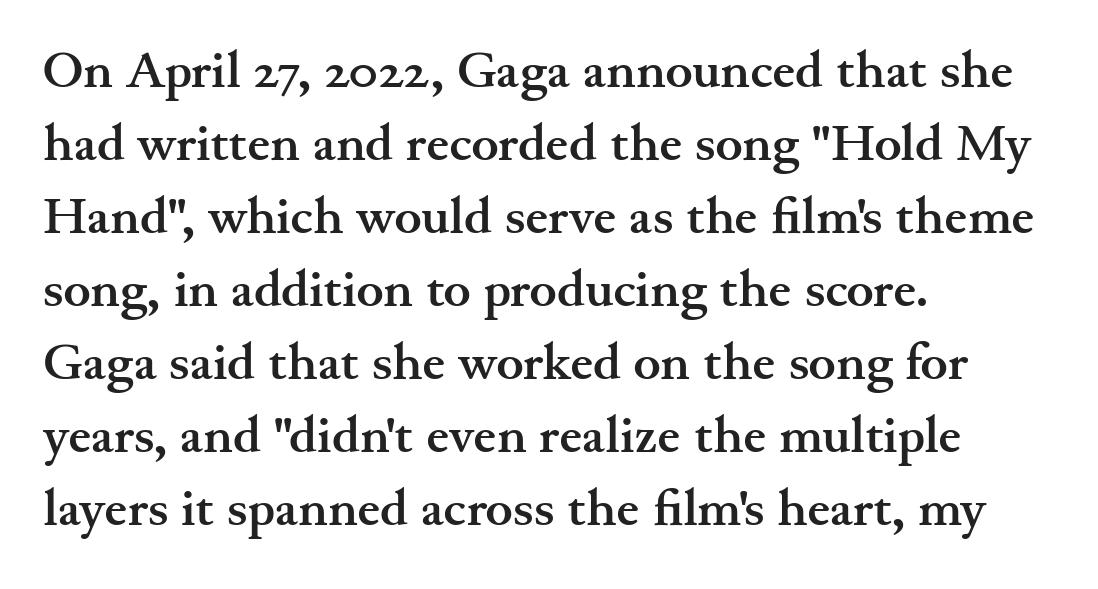
{"serif": "yes", "italic": "no", "bold": "yes", "weight": "semibold", "width": "wide", "stroke_contrast": "medium", "x_height": "small", "monospaced": "no", "underline": "no", "align": "left", "line_spacing": "normal", "line_spacing_ratio": 1.43, "letter_spacing": "normal", "letter_spacing_em": 0.0, "glyph_px": 51}
